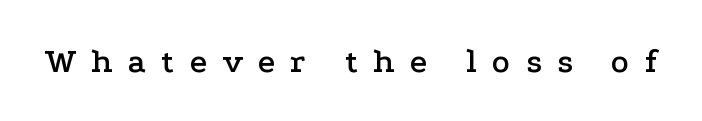
The image shows 34 px wide serif type, upright; set unusually wide letter spacing (+0.45 em), not underlined; low stroke contrast and a medium x-height.
